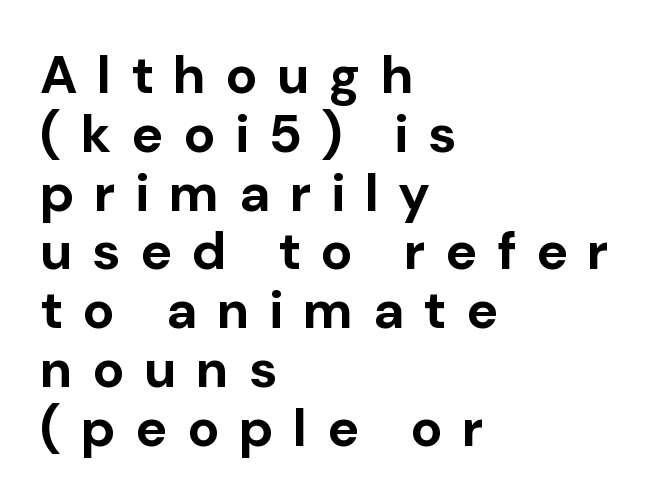
Q: Is the text bold? A: Yes.
Q: Is the text italic (slanted)? A: No, it is upright.
Q: Is the typeface a serif or a sans-serif typeface? A: Sans-serif.
Q: Is the text underlined? A: No.
Q: How is the paragraph aligned? A: Left-aligned.
Q: Is the spacing between letters normal or unusually wide? A: Unusually wide.
Q: Is the spacing between lines tight, normal or loose? A: Tight.
Q: Width (condensed, normal, or wide)? A: Normal.
Q: Stroke contrast? A: Low.
Q: x-height? A: Medium.
Q: Monospaced? A: No.
